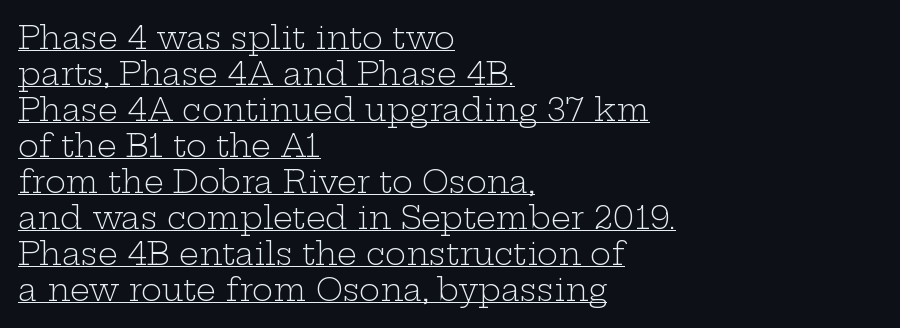
The image shows 31 px light, wide serif type, upright; set left-aligned, line spacing 1.16x, normal letter spacing, underlined; low stroke contrast and a medium x-height.
